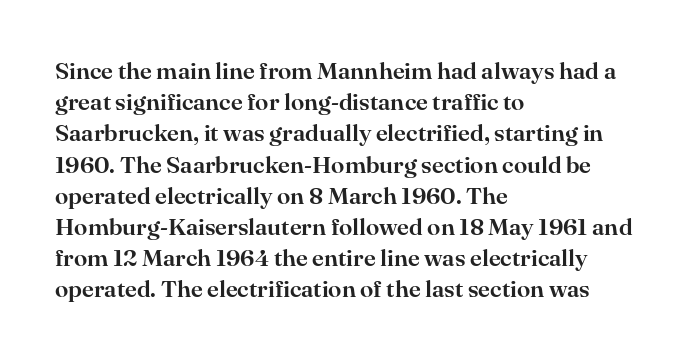
Does the copy run flush right? No — it runs flush left. The font's upright variant was chosen for this text. Descender tails drop into unmarked territory. Reading down the column, the eye jumps a familiar distance to each next line.
